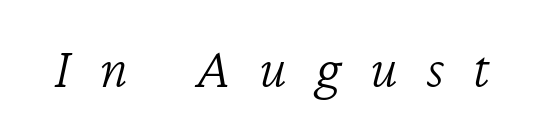
Q: Is the text bold? A: No.
Q: Is the text italic (slanted)? A: Yes, it leans right by about 12 degrees.
Q: Is the text underlined? A: No.
Q: Is the spacing between letters normal or unusually wide? A: Unusually wide.
Q: Width (condensed, normal, or wide)? A: Normal.
Q: Stroke contrast? A: Low.
Q: x-height? A: Medium.
Q: Monospaced? A: No.
